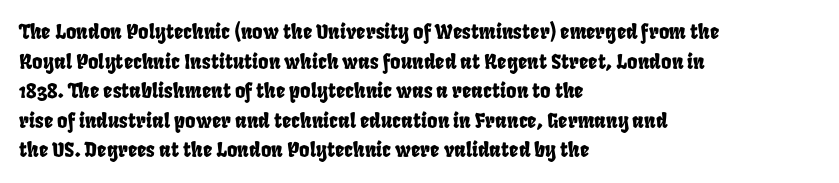
Q: Is the text underlined? A: No.
Q: How is the paragraph aligned? A: Left-aligned.
Q: Is the spacing between letters normal or unusually wide? A: Normal.
Q: Is the spacing between lines tight, normal or loose? A: Normal.
